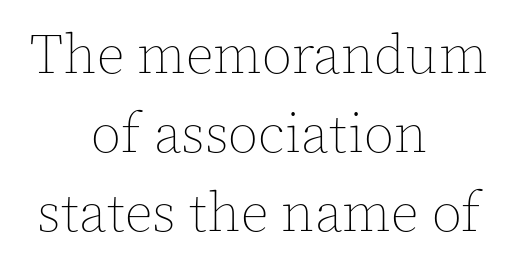
The letters stand upright; this is a roman face. The zone under the glyphs is completely vacant. The letters look calm and open, with moderate or lighter stems. Leading: standard. If you folded the block vertically in half, each line would mirror itself in length.
